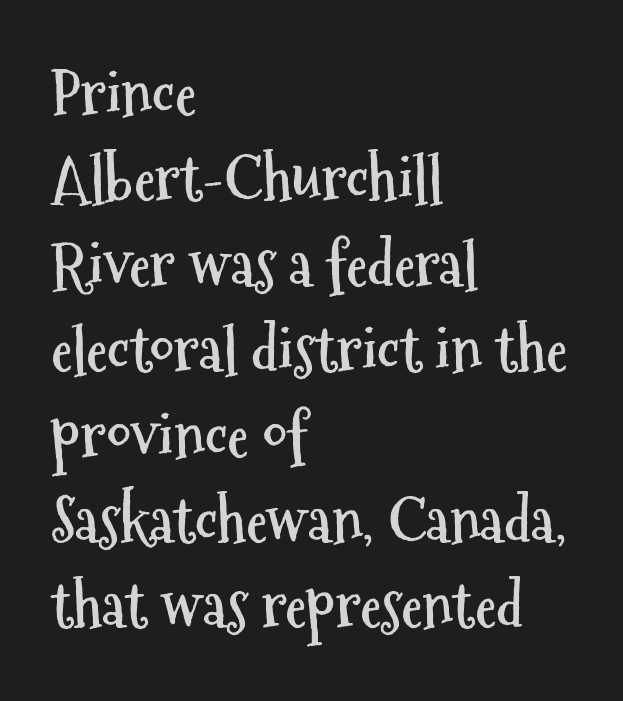
Q: Is the text bold? A: Yes.
Q: Is the text italic (slanted)? A: No, it is upright.
Q: Is the typeface a serif or a sans-serif typeface? A: Sans-serif.
Q: Is the text underlined? A: No.
Q: How is the paragraph aligned? A: Left-aligned.
Q: Is the spacing between letters normal or unusually wide? A: Normal.
Q: Is the spacing between lines tight, normal or loose? A: Normal.
Q: Width (condensed, normal, or wide)? A: Condensed.
Q: Stroke contrast? A: Medium.
Q: x-height? A: Medium.
Q: Monospaced? A: No.
